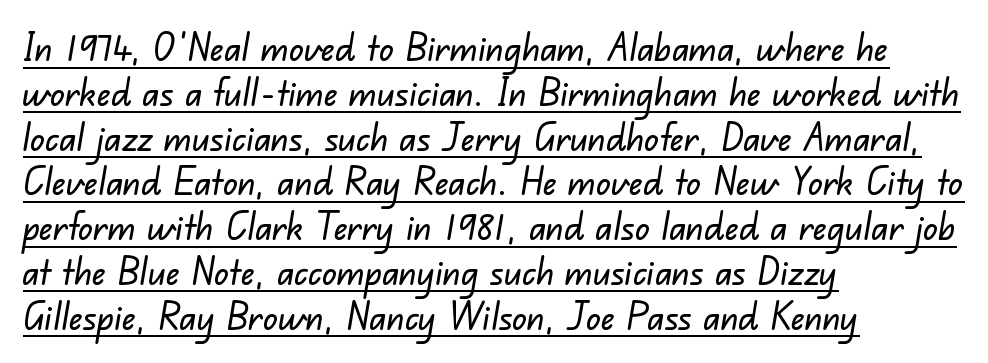
Q: Is the typeface a serif or a sans-serif typeface? A: Sans-serif.
Q: Is the text underlined? A: Yes.
Q: How is the paragraph aligned? A: Left-aligned.
Q: Is the spacing between letters normal or unusually wide? A: Normal.
Q: Width (condensed, normal, or wide)? A: Normal.
Q: Stroke contrast? A: Low.
Q: x-height? A: Small.
Q: Monospaced? A: No.
